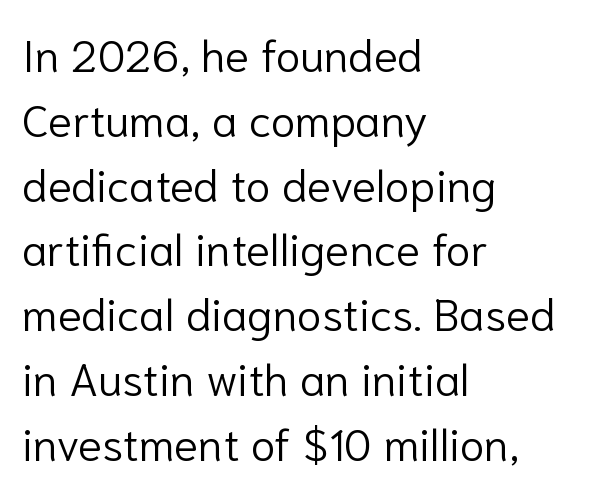
Q: Is the text bold? A: No.
Q: Is the text italic (slanted)? A: No, it is upright.
Q: Is the typeface a serif or a sans-serif typeface? A: Sans-serif.
Q: Is the text underlined? A: No.
Q: How is the paragraph aligned? A: Left-aligned.
Q: Is the spacing between letters normal or unusually wide? A: Normal.
Q: Is the spacing between lines tight, normal or loose? A: Normal.
Q: Width (condensed, normal, or wide)? A: Normal.
Q: Stroke contrast? A: Low.
Q: x-height? A: Medium.
Q: Monospaced? A: No.
